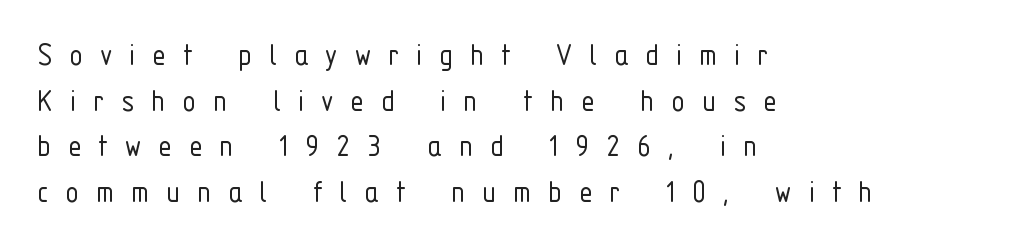
Q: Is the text bold? A: No.
Q: Is the text italic (slanted)? A: No, it is upright.
Q: Is the typeface a serif or a sans-serif typeface? A: Sans-serif.
Q: Is the text underlined? A: No.
Q: How is the paragraph aligned? A: Left-aligned.
Q: Is the spacing between letters normal or unusually wide? A: Unusually wide.
Q: Is the spacing between lines tight, normal or loose? A: Normal.
Q: Width (condensed, normal, or wide)? A: Condensed.
Q: Stroke contrast? A: Low.
Q: x-height? A: Medium.
Q: Monospaced? A: No.
